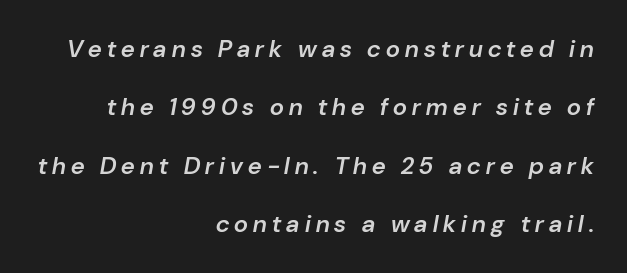
{"italic": "yes", "lean": "right", "slant_degrees": 10, "bold": "semi", "underline": "no", "align": "right", "line_spacing": "loose", "line_spacing_ratio": 2.43, "letter_spacing": "wide", "letter_spacing_em": 0.22, "glyph_px": 24}
